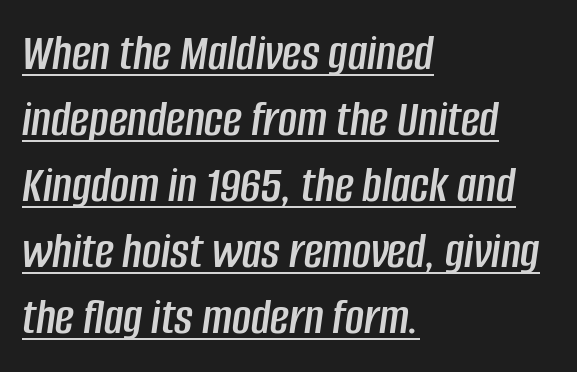
The image shows 52 px condensed type, italic (leaning right); set left-aligned, normal line spacing (1.27x), normal letter spacing, underlined; low stroke contrast and a large x-height.
